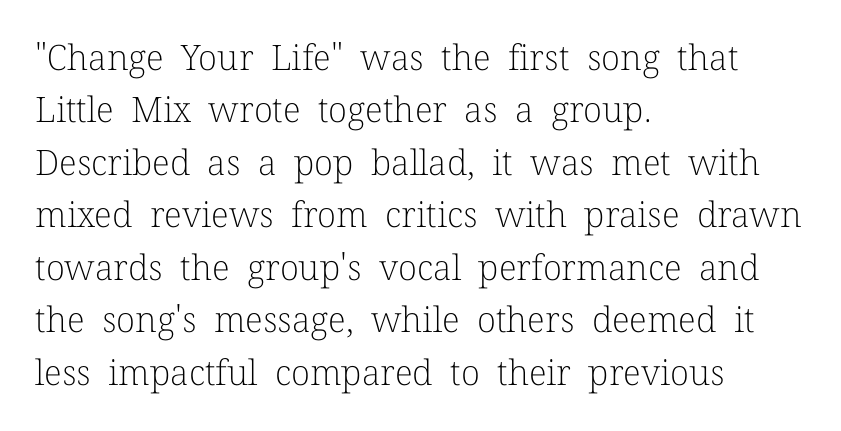
The image shows 35 px light serif type, upright; set left-aligned, normal line spacing (1.5x), normal letter spacing, not underlined; low stroke contrast and a medium x-height.
